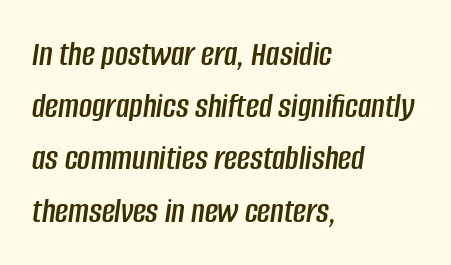
Spacing between characters is what you'd get straight out of the box. A typesetter would mark this as italic. Rows of type keep a routine distance in the vertical direction. This sample has the flowing, uneven cadence of proportional lettering.
